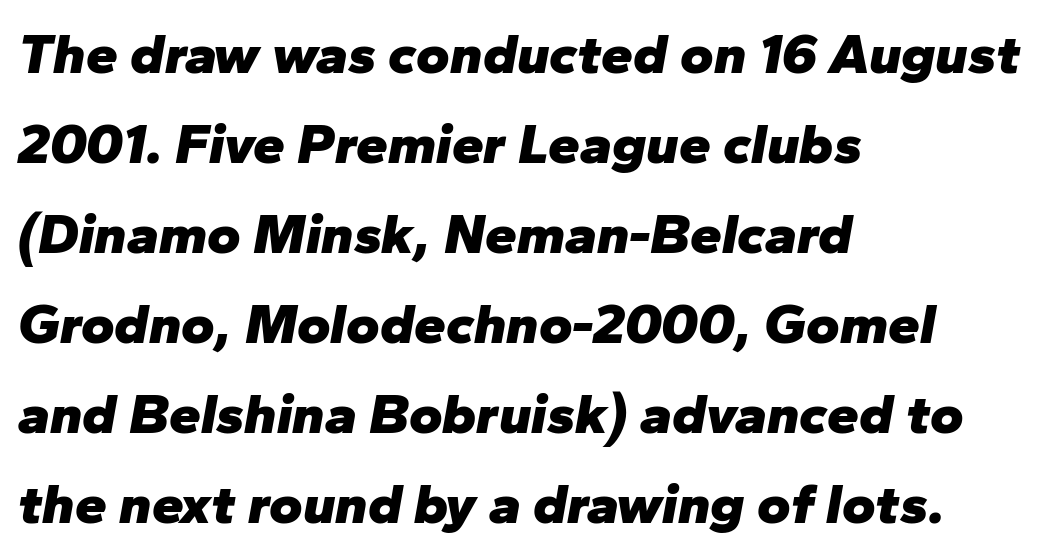
The image shows 57 px heavy type, italic (leaning right); set left-aligned, normal line spacing (1.58x), normal letter spacing, not underlined; low stroke contrast and a medium x-height.
